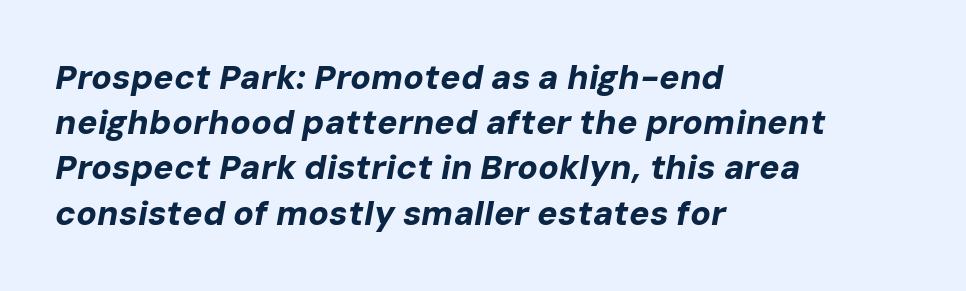
Q: Is the text bold? A: Yes.
Q: Is the text italic (slanted)? A: Yes, it leans right by about 10 degrees.
Q: Is the text underlined? A: No.
Q: How is the paragraph aligned? A: Left-aligned.
Q: Is the spacing between letters normal or unusually wide? A: Normal.
Q: Is the spacing between lines tight, normal or loose? A: Normal.
Q: Width (condensed, normal, or wide)? A: Normal.
Q: Stroke contrast? A: Low.
Q: x-height? A: Medium.
Q: Monospaced? A: No.
